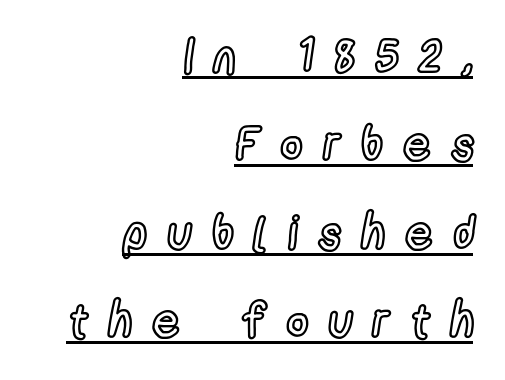
Q: Is the text italic (slanted)? A: Yes.
Q: Is the text underlined? A: Yes.
Q: How is the paragraph aligned? A: Right-aligned.
Q: Is the spacing between letters normal or unusually wide? A: Unusually wide.
Q: Width (condensed, normal, or wide)? A: Condensed.
Q: x-height? A: Medium.
Q: Monospaced? A: No.
